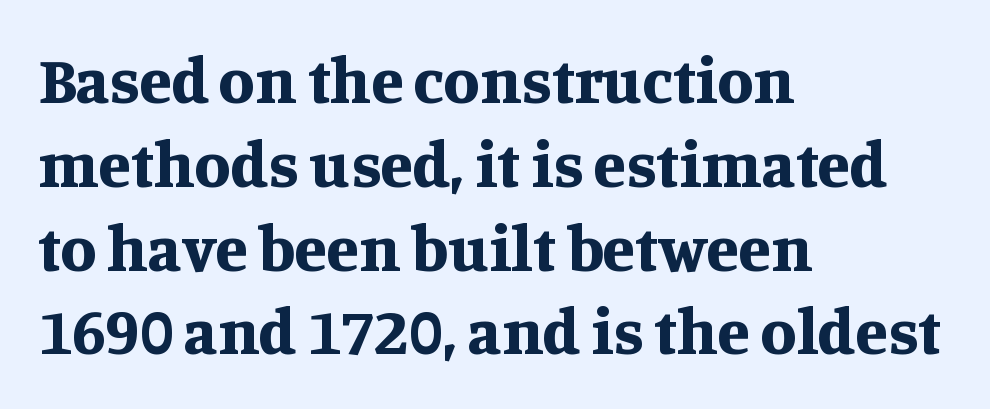
{"serif": "yes", "italic": "no", "bold": "yes", "weight": "bold", "width": "normal", "stroke_contrast": "medium", "x_height": "large", "monospaced": "no", "underline": "no", "align": "left", "line_spacing": "normal", "line_spacing_ratio": 1.27, "letter_spacing": "normal", "letter_spacing_em": 0.0, "glyph_px": 66}
